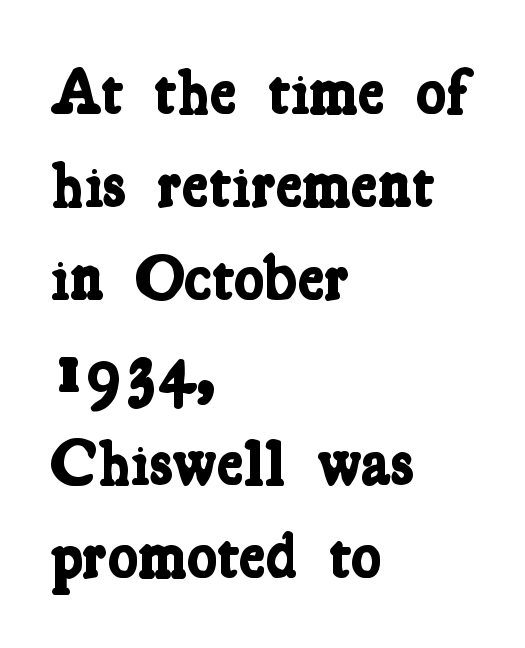
Q: Is the text bold? A: Yes.
Q: Is the typeface a serif or a sans-serif typeface? A: Serif.
Q: Is the text underlined? A: No.
Q: How is the paragraph aligned? A: Left-aligned.
Q: Is the spacing between letters normal or unusually wide? A: Normal.
Q: Is the spacing between lines tight, normal or loose? A: Normal.
Q: Width (condensed, normal, or wide)? A: Condensed.
Q: Stroke contrast? A: Low.
Q: x-height? A: Medium.
Q: Monospaced? A: No.
